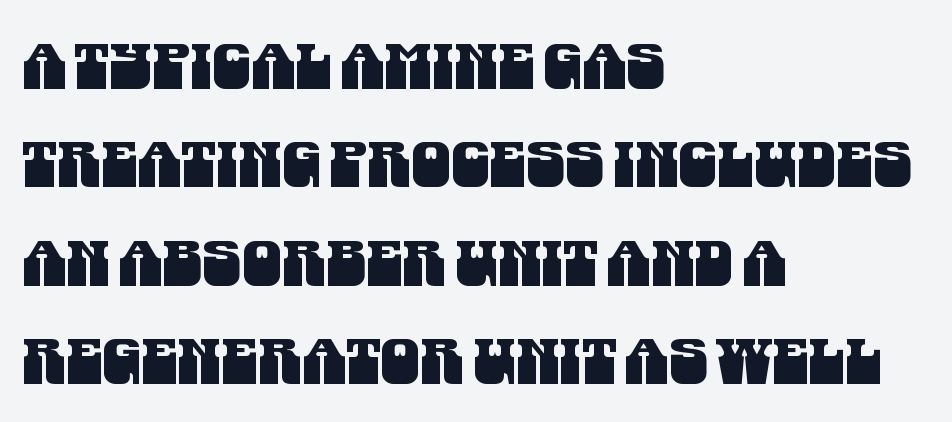
{"serif": "no", "width": "condensed", "stroke_contrast": "medium", "x_height": "large", "monospaced": "no", "underline": "no", "align": "left", "line_spacing": "normal", "line_spacing_ratio": 1.56, "letter_spacing": "normal", "letter_spacing_em": 0.0, "glyph_px": 63}
